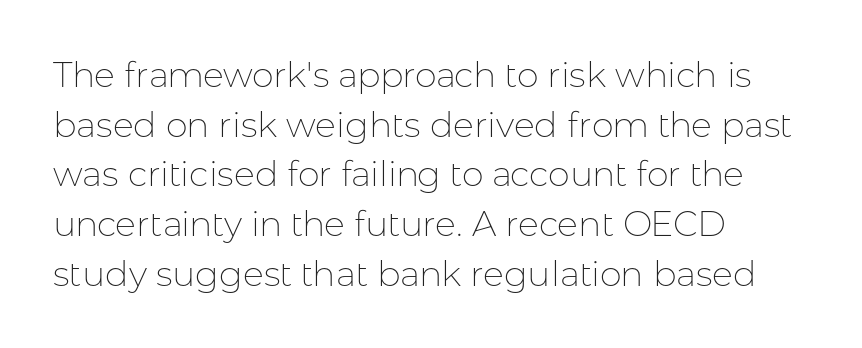
{"serif": "no", "italic": "no", "bold": "no", "weight": "thin", "width": "normal", "stroke_contrast": "low", "x_height": "medium", "monospaced": "no", "underline": "no", "align": "left", "line_spacing": "normal", "line_spacing_ratio": 1.42, "letter_spacing": "normal", "letter_spacing_em": 0.0, "glyph_px": 35}
